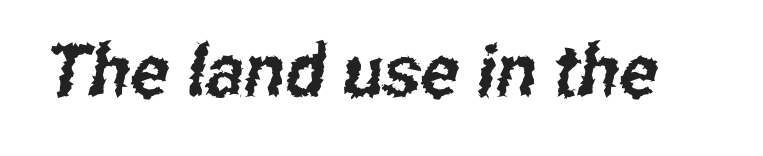
Q: Is the typeface a serif or a sans-serif typeface? A: Sans-serif.
Q: Is the text underlined? A: No.
Q: Is the spacing between letters normal or unusually wide? A: Normal.
Q: Width (condensed, normal, or wide)? A: Condensed.
Q: Stroke contrast? A: Low.
Q: x-height? A: Medium.
Q: Monospaced? A: No.
